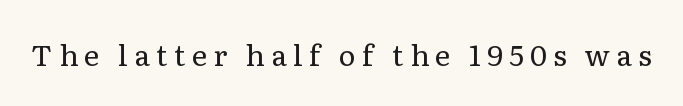
The image shows 29 px regular-weight serif type, upright; set unusually wide letter spacing (+0.22 em), not underlined; low stroke contrast and a medium x-height.
